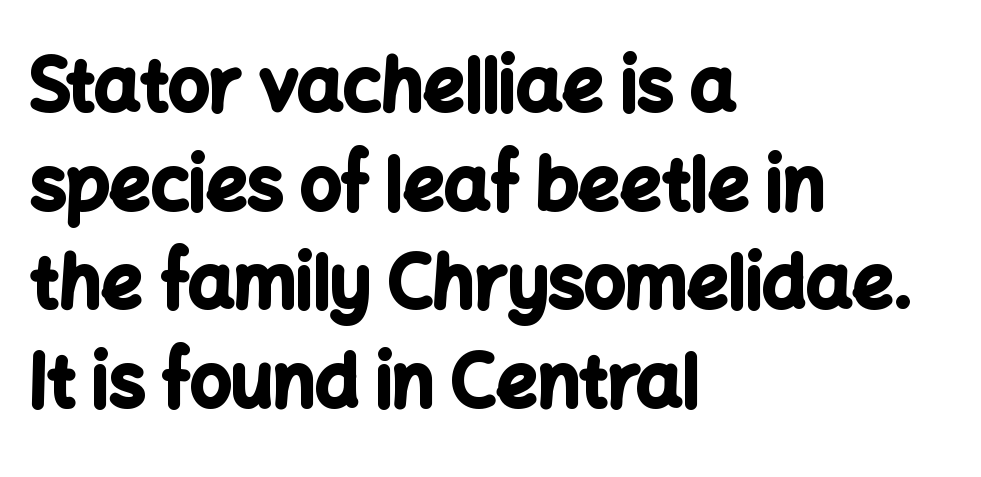
Each letter's strokes conclude bluntly, with no projecting serifs. The font's upright variant was chosen for this text. Note the varied advance widths — an 'i' is clearly narrower than an 'm'. Compared with a centered layout, this one pins lines to the left instead. The space beneath each line is pristine and unruled.
